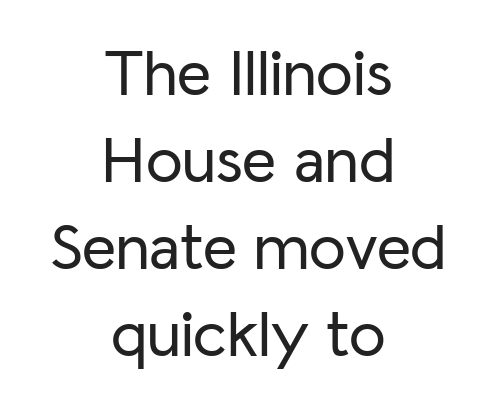
Caption: multi-line text, centered on the measure. Look at the bottom of the vertical strokes: they stop flat, with no serifs. This sample uses plain, unmodified letter spacing. The font's upright variant was chosen for this text. The line-height multiplier appears to be the usual default. Rule under the text: the space is simply empty.
